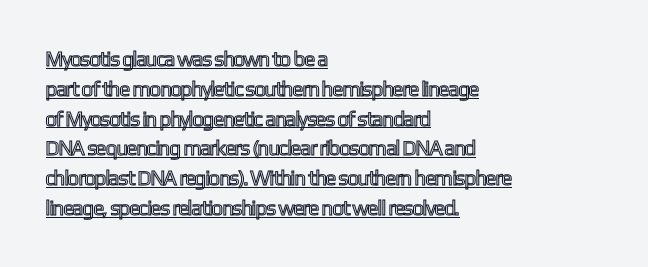
{"italic": "no", "underline": "yes", "align": "left", "line_spacing": "normal", "line_spacing_ratio": 1.42, "letter_spacing": "normal", "letter_spacing_em": 0.0, "glyph_px": 21}
